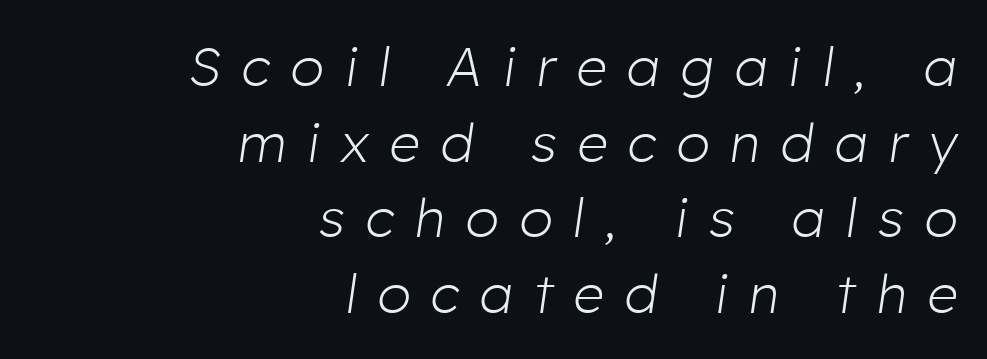
The image shows 54 px light type, italic (leaning right); set right-aligned, normal line spacing (1.4x), unusually wide letter spacing (+0.39 em), not underlined; low stroke contrast and a medium x-height.
